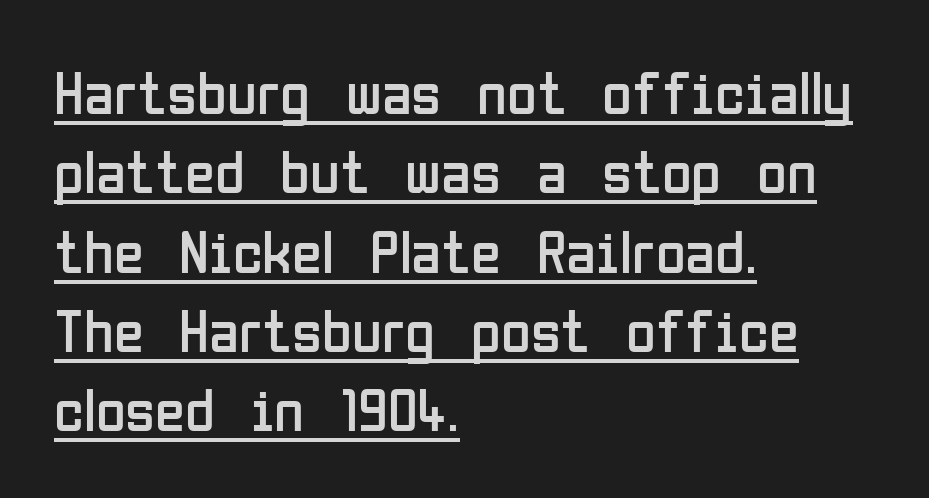
Q: Is the text bold? A: No.
Q: Is the text italic (slanted)? A: No, it is upright.
Q: Is the typeface a serif or a sans-serif typeface? A: Sans-serif.
Q: Is the text underlined? A: Yes.
Q: How is the paragraph aligned? A: Left-aligned.
Q: Is the spacing between letters normal or unusually wide? A: Normal.
Q: Is the spacing between lines tight, normal or loose? A: Normal.
Q: Width (condensed, normal, or wide)? A: Condensed.
Q: Stroke contrast? A: Low.
Q: x-height? A: Medium.
Q: Monospaced? A: No.
